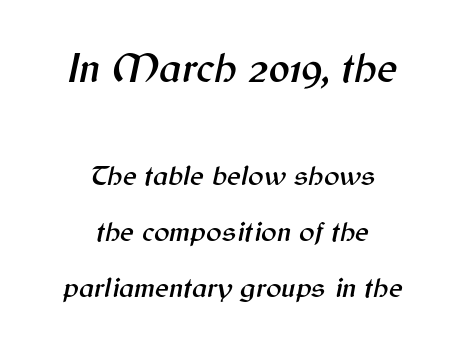
{"italic": "yes", "lean": "right", "slant_degrees": 12, "width": "normal", "stroke_contrast": "medium", "x_height": "medium", "monospaced": "no", "underline": "no", "align": "center", "line_spacing": "loose", "line_spacing_ratio": 1.93, "letter_spacing": "normal", "letter_spacing_em": 0.0, "larger_block": "first", "size_ratio": 1.48, "glyph_px": 43}
